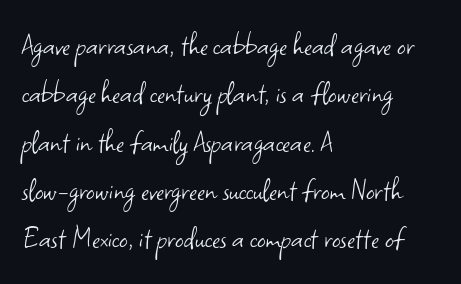
The image shows 34 px light sans-serif type; set left-aligned, normal line spacing (1.42x), normal letter spacing, not underlined; low stroke contrast and a small x-height.
